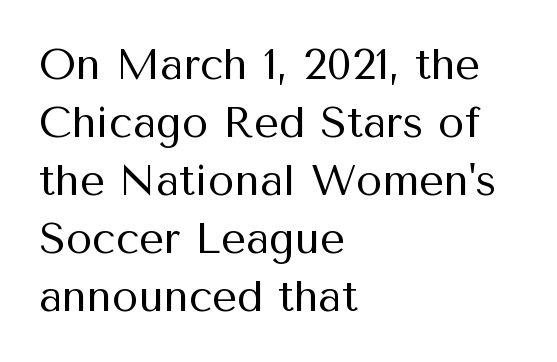
Q: Is the text bold? A: No.
Q: Is the text italic (slanted)? A: No, it is upright.
Q: Is the typeface a serif or a sans-serif typeface? A: Sans-serif.
Q: Is the text underlined? A: No.
Q: How is the paragraph aligned? A: Left-aligned.
Q: Is the spacing between letters normal or unusually wide? A: Normal.
Q: Is the spacing between lines tight, normal or loose? A: Normal.
Q: Width (condensed, normal, or wide)? A: Normal.
Q: Stroke contrast? A: Medium.
Q: x-height? A: Medium.
Q: Monospaced? A: No.
